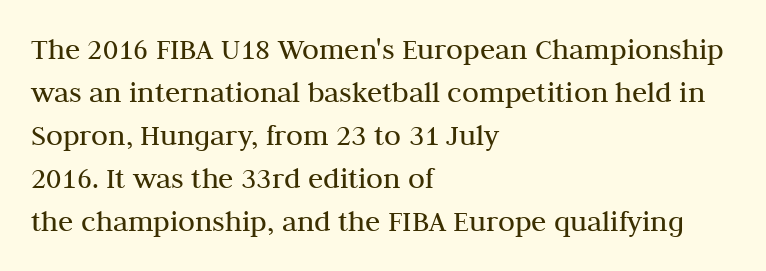
The image shows 31 px regular-weight serif type, upright; set left-aligned, normal line spacing (1.39x), normal letter spacing, not underlined; medium stroke contrast and a medium x-height.
